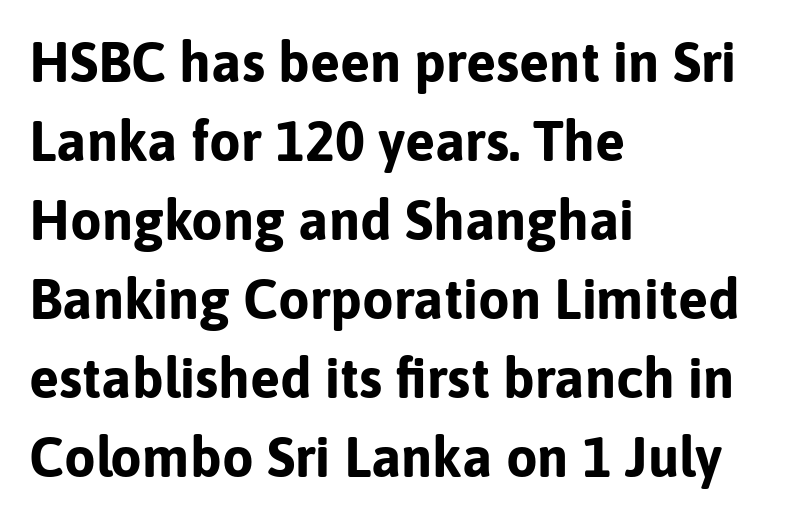
Ascenders rise straight up at ninety degrees. Line starts are locked; line ends wander. Glyph-to-glyph distance matches everyday printed text. Honestly, the row spacing looks completely unremarkable. Set as a true bold cut, around the 700 mark.
